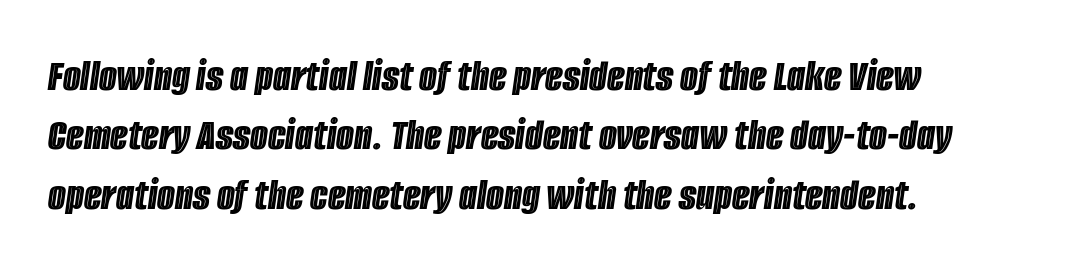
Style check: oblique. The passage shown is typed in a proportional face where columns would drift. This sample uses plain, unmodified letter spacing. Short and long lines alike share a common starting point at left.
